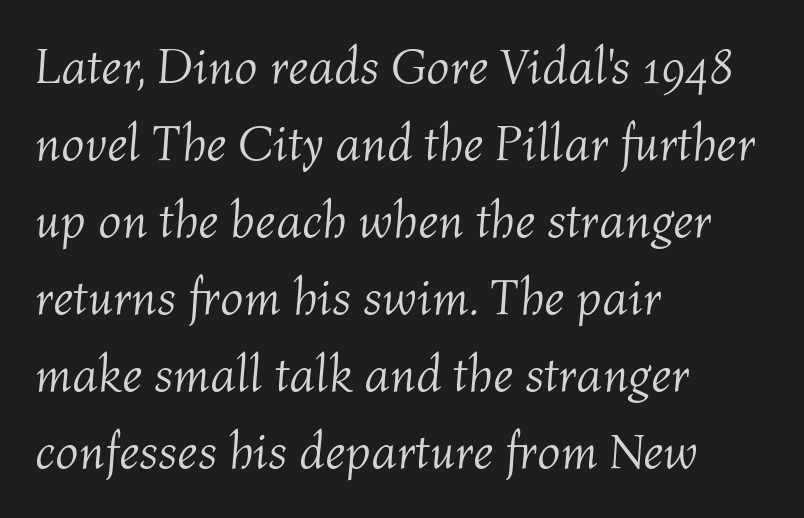
{"italic": "yes", "lean": "right", "slant_degrees": 4, "bold": "no", "weight": "light", "width": "normal", "stroke_contrast": "medium", "x_height": "medium", "monospaced": "no", "underline": "no", "align": "left", "line_spacing": "normal", "line_spacing_ratio": 1.51, "letter_spacing": "normal", "letter_spacing_em": 0.0, "glyph_px": 51}
